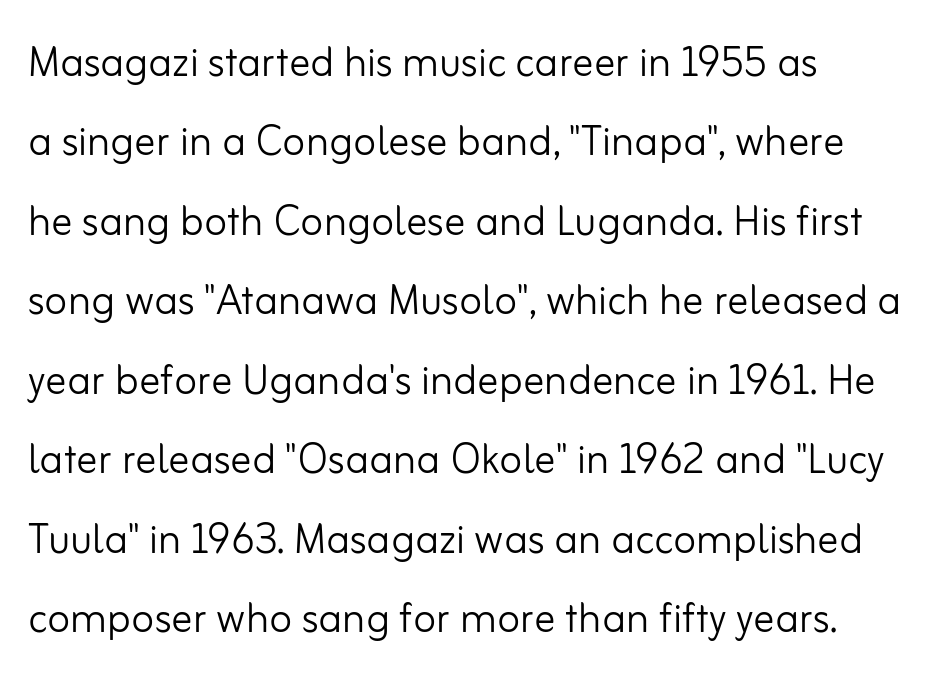
Note the varied advance widths — an 'i' is clearly narrower than an 'm'. Regular leading. The rendering anchors every line to the left-hand side. On a weight scale, this lands at 450 or below. Compared with typical body copy, the letter spacing here is the same.
